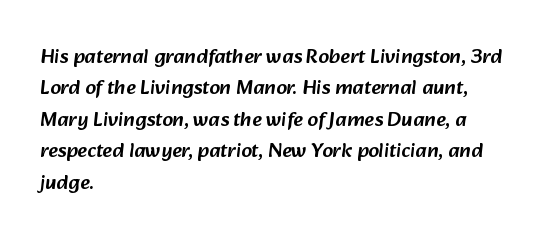
Q: Is the text underlined? A: No.
Q: How is the paragraph aligned? A: Left-aligned.
Q: Is the spacing between letters normal or unusually wide? A: Normal.
Q: Is the spacing between lines tight, normal or loose? A: Normal.
